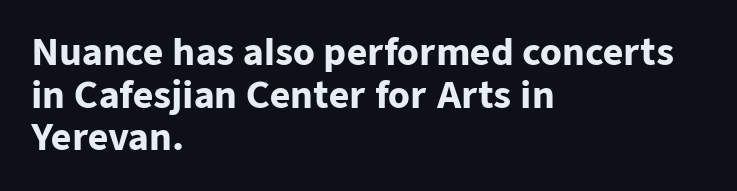
Q: Is the text bold? A: Yes.
Q: Is the text italic (slanted)? A: No, it is upright.
Q: Is the typeface a serif or a sans-serif typeface? A: Sans-serif.
Q: Is the text underlined? A: No.
Q: How is the paragraph aligned? A: Left-aligned.
Q: Is the spacing between letters normal or unusually wide? A: Normal.
Q: Width (condensed, normal, or wide)? A: Normal.
Q: Stroke contrast? A: Low.
Q: x-height? A: Medium.
Q: Monospaced? A: No.
